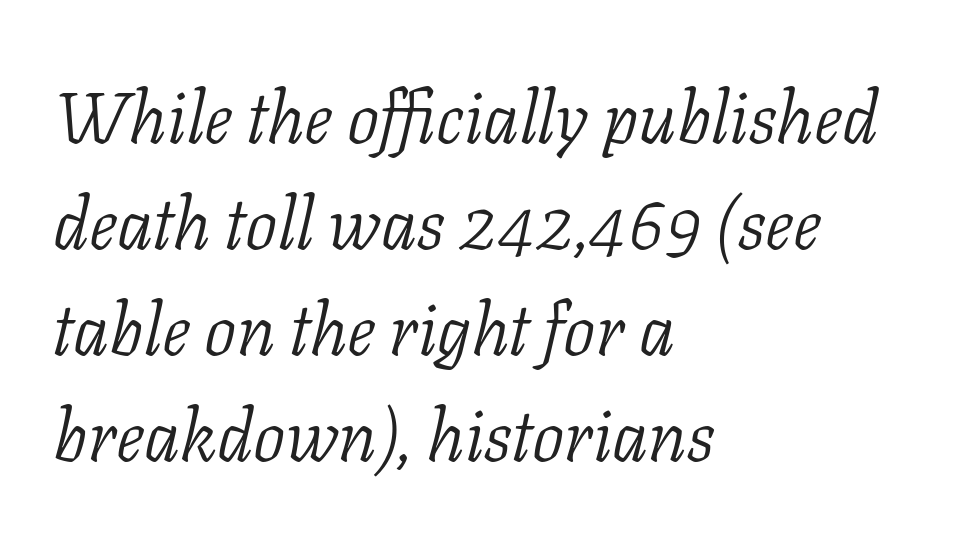
Leftover space on each line is placed entirely after the last word. The strokes carry an ordinary text weight at most. Proportional: the letters do not fall into vertical columns. Glyph-to-glyph distance matches everyday printed text.
